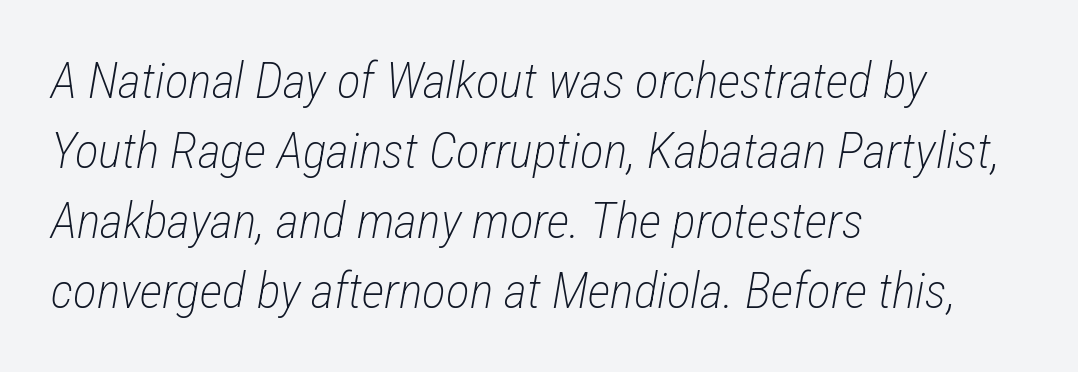
Stems here are at most as thick as an everyday book face. Bare-footed words on every line. Varying glyph widths throughout — classic text-font behaviour. In terms of letterspacing, this is plain default setting. Left-aligned paragraph, ragged on the right.
